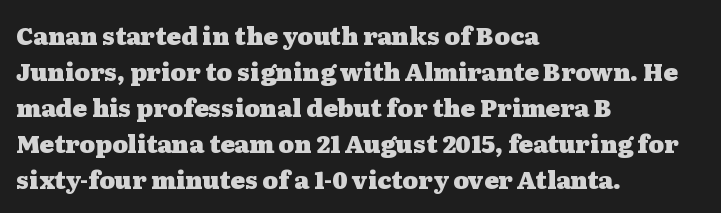
These lines are set flush left with a ragged right edge. Upright lettering throughout. Compared with typical body copy, the letter spacing here is the same. The line-height multiplier appears to be the usual default.
